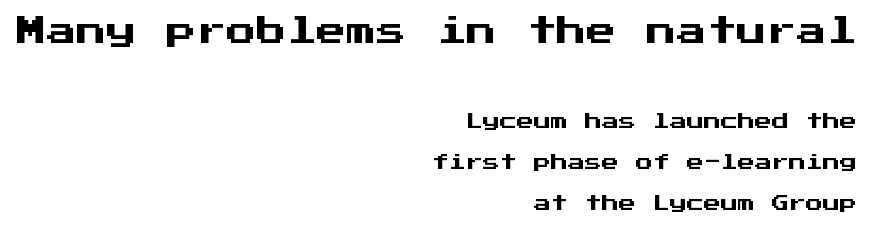
The image shows 30 px sans-serif type, upright, monospaced; set right-aligned, loose line spacing (2.4x), normal letter spacing, not underlined; the first (top) block is 1.76x larger; medium stroke contrast and a medium x-height.
